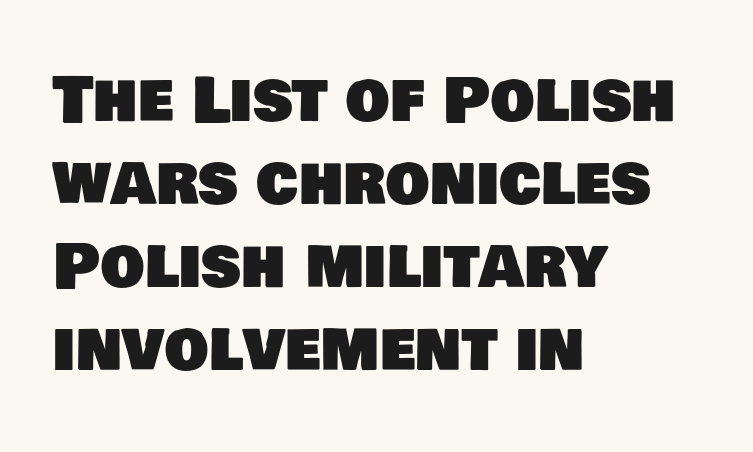
The face used here is proportionally spaced, like ordinary book or web type. In CSS terms this would be text-align: left. The letters sit at their default tracking, neither squeezed nor spread. Underlining? Definitely not there. Regarding serifs, this sample does without them. The rendering uses a moderate line-height, typical for paragraphs.
